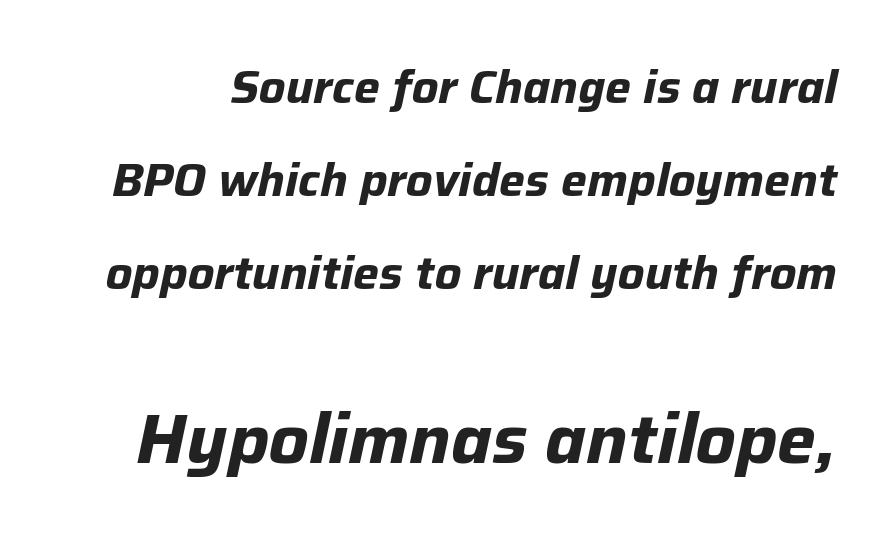
{"italic": "yes", "lean": "right", "slant_degrees": 12, "bold": "yes", "weight": "bold", "width": "normal", "stroke_contrast": "low", "x_height": "medium", "monospaced": "no", "underline": "no", "line_spacing": "loose", "line_spacing_ratio": 2.02, "letter_spacing": "normal", "letter_spacing_em": 0.0, "larger_block": "second", "size_ratio": 1.5, "glyph_px": 69}
